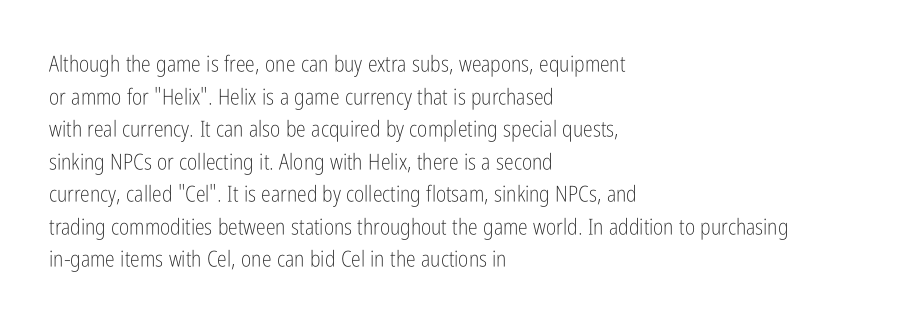
{"italic": "no", "bold": "no", "underline": "no", "align": "left", "line_spacing": "normal", "line_spacing_ratio": 1.48, "letter_spacing": "normal", "letter_spacing_em": 0.0, "glyph_px": 22}
